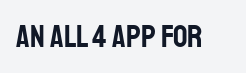
{"serif": "no", "italic": "no", "width": "condensed", "stroke_contrast": "low", "x_height": "large", "monospaced": "no", "underline": "no", "letter_spacing": "normal", "letter_spacing_em": 0.0, "glyph_px": 32}
